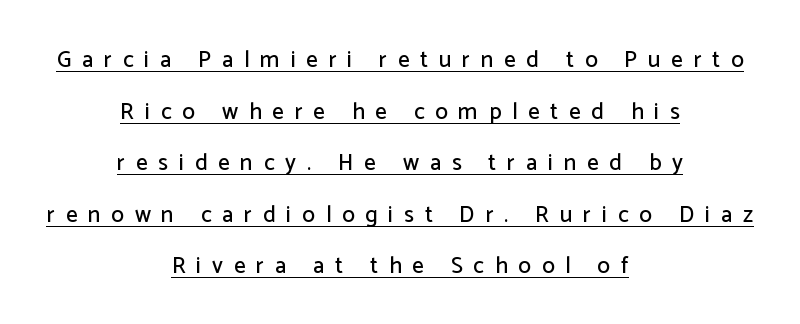
Caption: multi-line text, centered on the measure. Decoration check: the copy is underlined. Inter-character spacing is expanded well beyond the font's built-in metrics. These lines were composed using upright roman letters.
